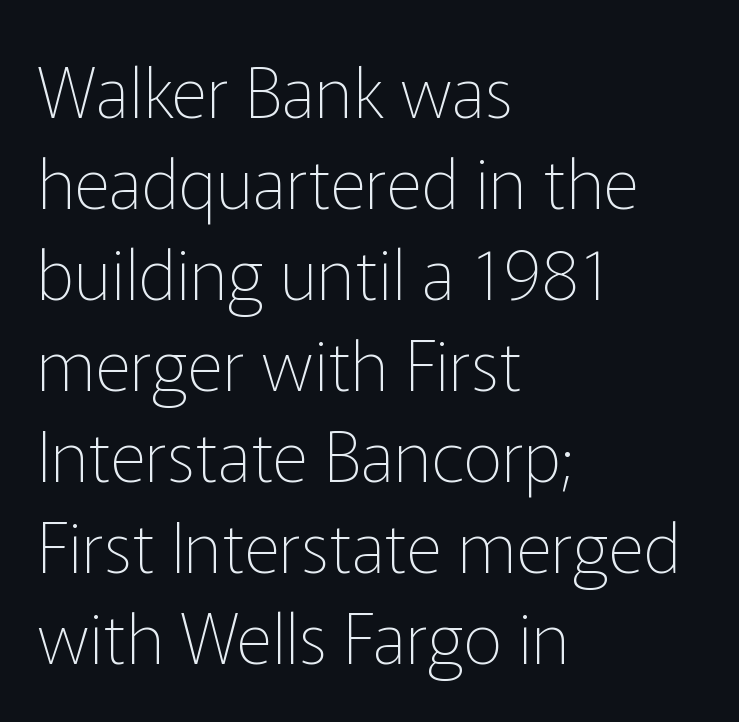
{"serif": "no", "italic": "no", "bold": "no", "weight": "thin", "width": "normal", "stroke_contrast": "low", "x_height": "medium", "monospaced": "no", "underline": "no", "align": "left", "line_spacing": "normal", "line_spacing_ratio": 1.32, "letter_spacing": "normal", "letter_spacing_em": 0.0, "glyph_px": 69}
